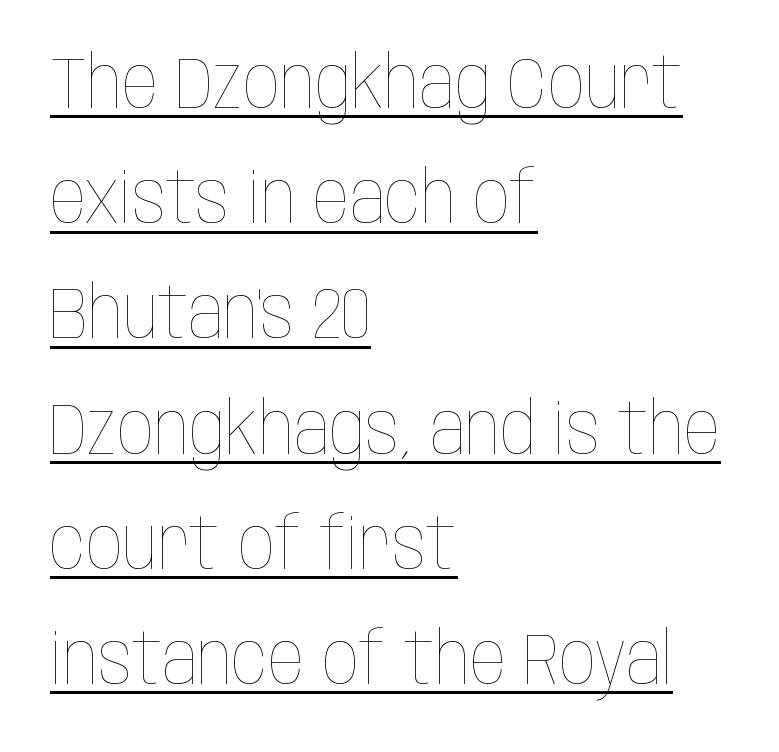
The image shows 72 px thin, condensed type, upright; set left-aligned, normal line spacing (1.6x), normal letter spacing, underlined; low stroke contrast and a large x-height.
